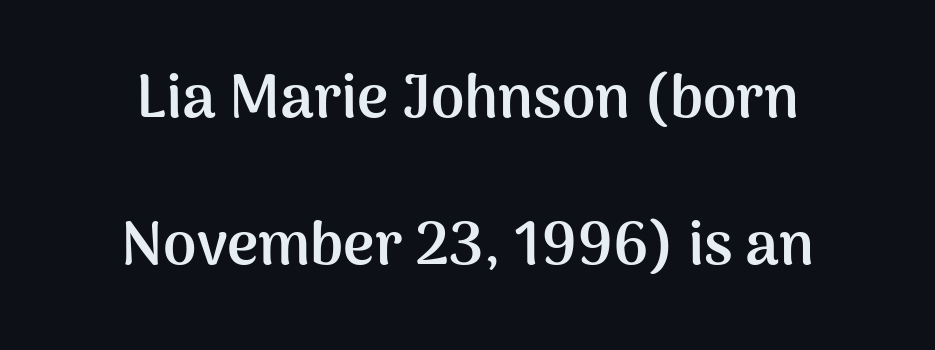
Does extra space separate the letters? No, they use regular spacing. Airy leading. Classification — sans serif. Just letters on the line, the space beneath them empty.
